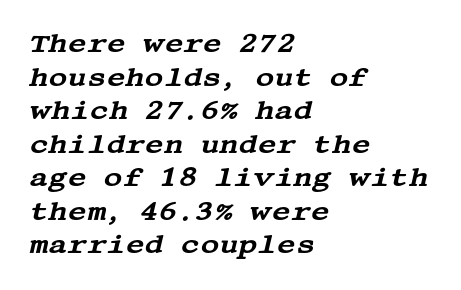
Q: Is the text italic (slanted)? A: Yes, it leans right by about 13 degrees.
Q: Is the text underlined? A: No.
Q: How is the paragraph aligned? A: Left-aligned.
Q: Is the spacing between letters normal or unusually wide? A: Normal.
Q: Is the spacing between lines tight, normal or loose? A: Normal.
